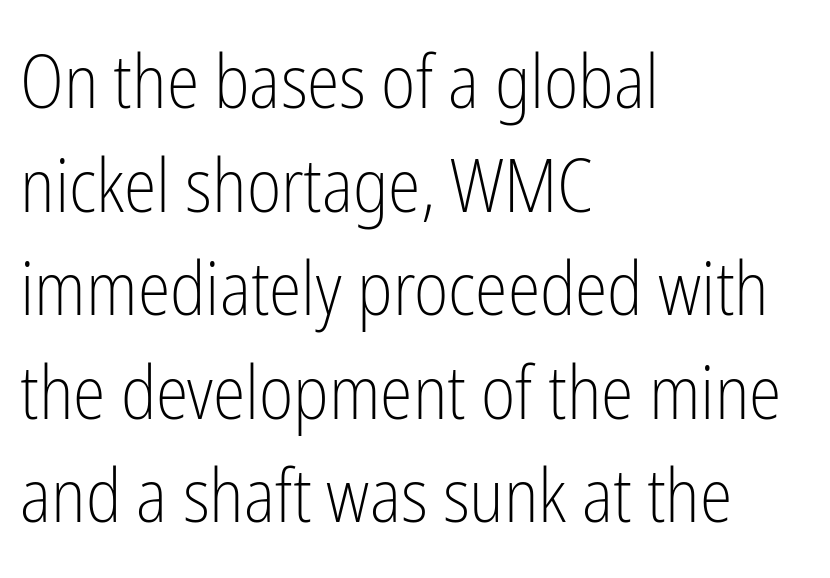
{"serif": "no", "italic": "no", "bold": "no", "weight": "light", "width": "condensed", "stroke_contrast": "low", "x_height": "medium", "monospaced": "no", "underline": "no", "align": "left", "line_spacing": "normal", "line_spacing_ratio": 1.4, "letter_spacing": "normal", "letter_spacing_em": 0.0, "glyph_px": 74}
